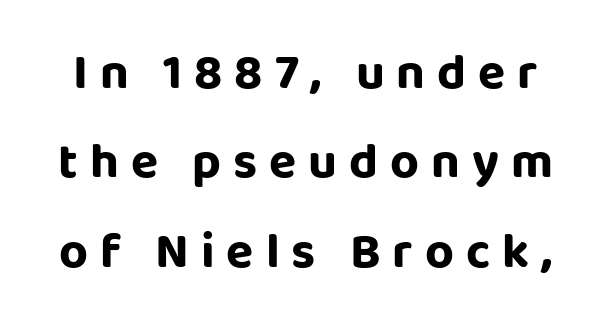
The image shows 50 px sans-serif type, upright; set line spacing 1.79x, unusually wide letter spacing (+0.24 em), not underlined; low stroke contrast and a large x-height.
